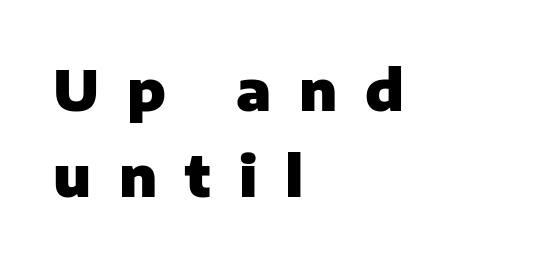
The text was rendered using a sans face with plain stroke endings. Compared with an ordinary text face, these strokes are far heavier — a full bold. The rendering anchors every line to the left-hand side. The letters advance in unequal steps, a hallmark of proportional type. The rendering uses a moderate line-height, typical for paragraphs. The letters are spread apart with noticeably loose tracking.
